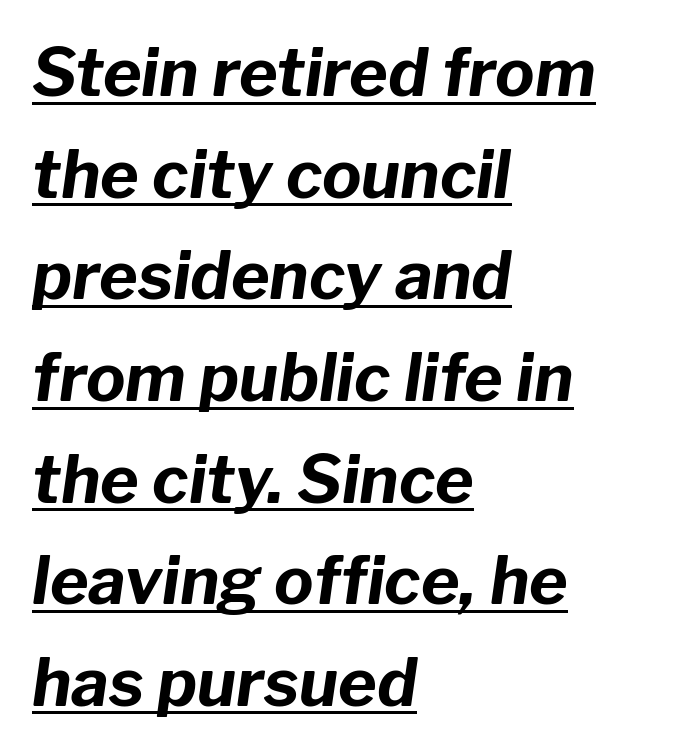
{"italic": "yes", "lean": "right", "slant_degrees": 8, "bold": "yes", "weight": "bold", "width": "normal", "stroke_contrast": "low", "x_height": "medium", "monospaced": "no", "underline": "yes", "align": "left", "line_spacing": "normal", "line_spacing_ratio": 1.54, "letter_spacing": "normal", "letter_spacing_em": 0.0, "glyph_px": 66}
